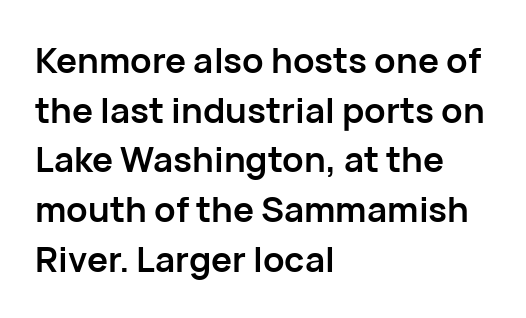
The image shows 35 px semibold sans-serif type, upright; set left-aligned, normal line spacing (1.42x), normal letter spacing, not underlined; low stroke contrast and a medium x-height.
